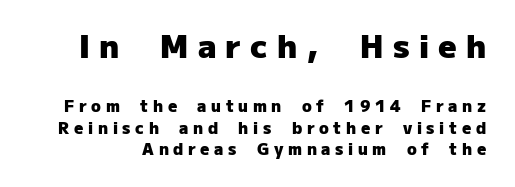
Q: Is the text bold? A: Yes.
Q: Is the text italic (slanted)? A: No, it is upright.
Q: Is the typeface a serif or a sans-serif typeface? A: Sans-serif.
Q: Is the text underlined? A: No.
Q: Is the spacing between letters normal or unusually wide? A: Unusually wide.
Q: Is the spacing between lines tight, normal or loose? A: Normal.
Q: Which block of text is set in a larger size, the first (top) or the second (bottom)? A: The first (top) one.
Q: Width (condensed, normal, or wide)? A: Normal.
Q: Stroke contrast? A: Low.
Q: x-height? A: Medium.
Q: Monospaced? A: No.
